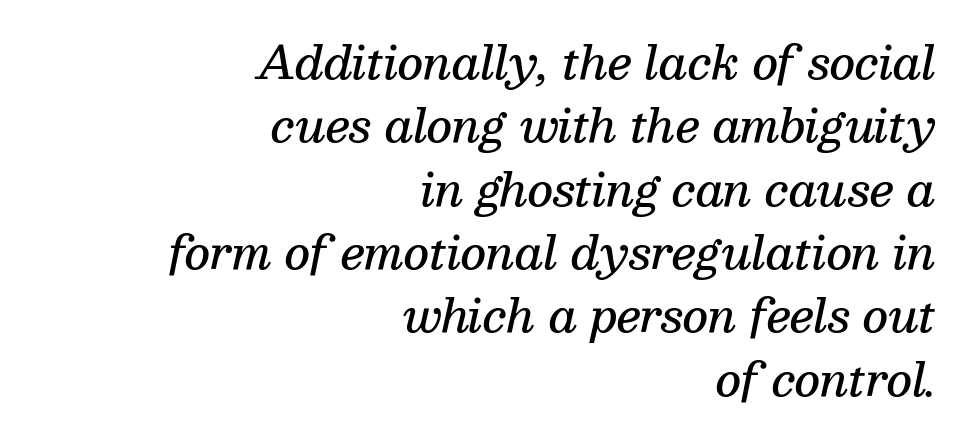
Q: Is the text bold? A: Semi-bold.
Q: Is the text italic (slanted)? A: Yes, it leans right by about 13 degrees.
Q: Is the typeface a serif or a sans-serif typeface? A: Serif.
Q: Is the text underlined? A: No.
Q: How is the paragraph aligned? A: Right-aligned.
Q: Is the spacing between letters normal or unusually wide? A: Normal.
Q: Is the spacing between lines tight, normal or loose? A: Normal.
Q: Width (condensed, normal, or wide)? A: Normal.
Q: Stroke contrast? A: Medium.
Q: x-height? A: Medium.
Q: Monospaced? A: No.
